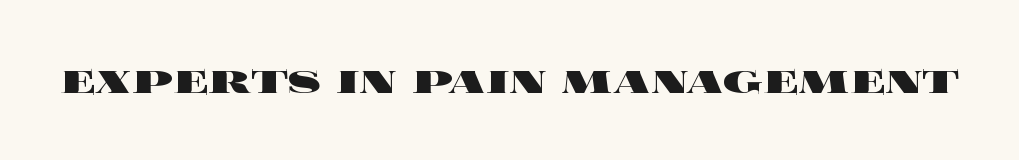
Q: Is the text bold? A: Yes.
Q: Is the text italic (slanted)? A: No, it is upright.
Q: Is the text underlined? A: No.
Q: Is the spacing between letters normal or unusually wide? A: Normal.
Q: Width (condensed, normal, or wide)? A: Wide.
Q: x-height? A: Large.
Q: Monospaced? A: No.
